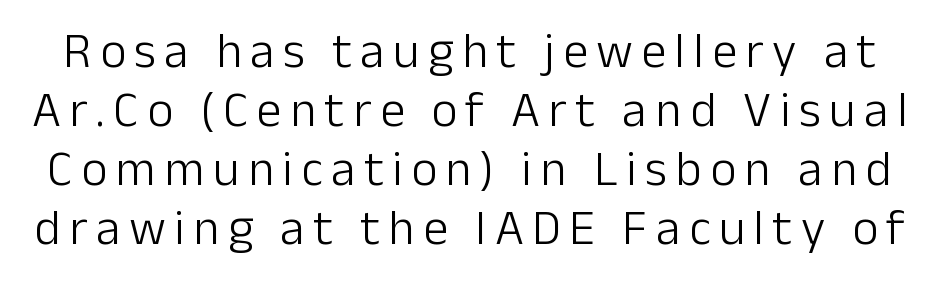
The image shows 50 px light sans-serif type, upright; set line spacing 1.18x, not underlined; low stroke contrast and a medium x-height.
